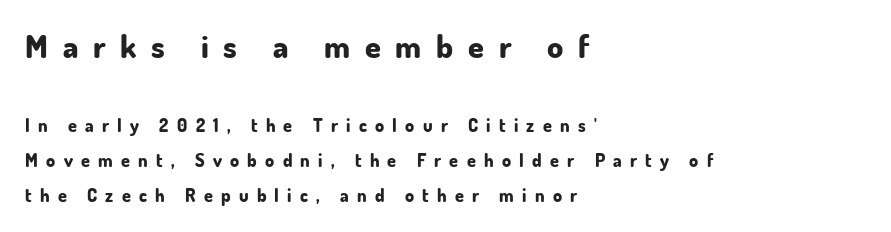
Q: Is the text bold? A: Yes.
Q: Is the text italic (slanted)? A: No, it is upright.
Q: Is the typeface a serif or a sans-serif typeface? A: Sans-serif.
Q: Is the text underlined? A: No.
Q: How is the paragraph aligned? A: Left-aligned.
Q: Is the spacing between letters normal or unusually wide? A: Unusually wide.
Q: Is the spacing between lines tight, normal or loose? A: Loose.
Q: Which block of text is set in a larger size, the first (top) or the second (bottom)? A: The first (top) one.
Q: Width (condensed, normal, or wide)? A: Normal.
Q: Stroke contrast? A: Low.
Q: x-height? A: Small.
Q: Monospaced? A: No.
